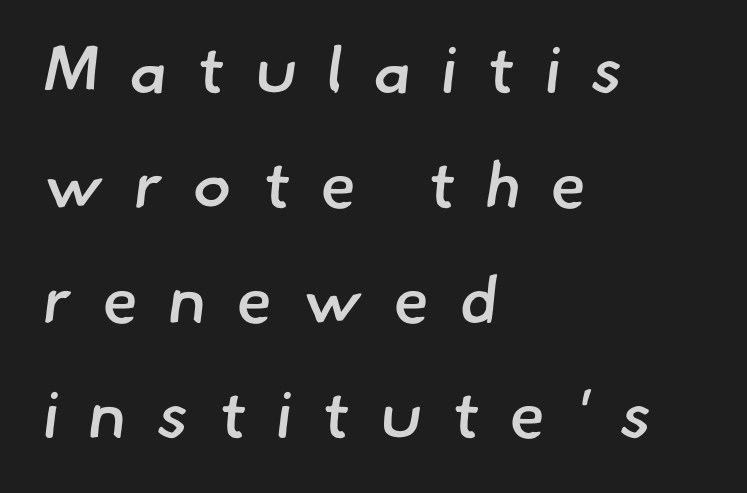
The lines are quadded left. The rendering shows plain stroke endings on the letterforms — a sans-serif design. The rendering uses natural spacing where letterforms have individual widths. The space beneath each line is pristine and unruled.
